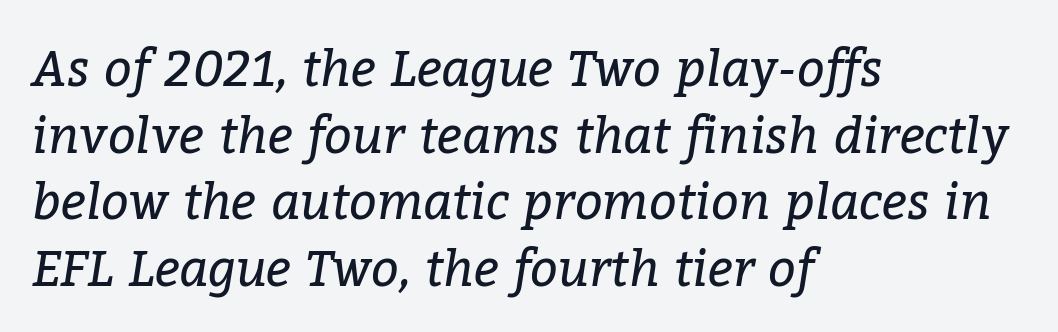
Each row of text sits above clean, open space. These lines keep a tight, regular rhythm from letter to letter. The typesetter chose a ragged-right arrangement here. Yep, that's italic — everything's leaning.
